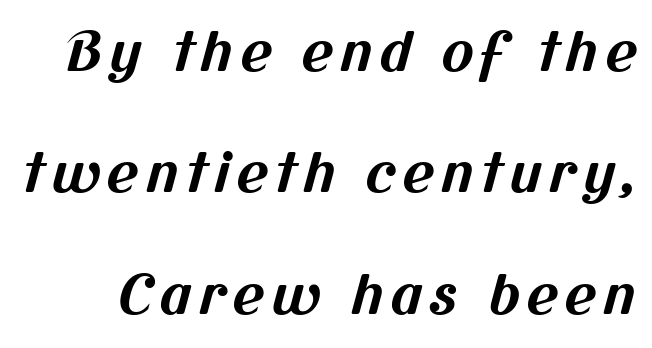
{"serif": "no", "bold": "yes", "weight": "bold", "width": "normal", "stroke_contrast": "medium", "x_height": "medium", "monospaced": "no", "underline": "no", "line_spacing": "loose", "line_spacing_ratio": 2.25, "glyph_px": 54}
